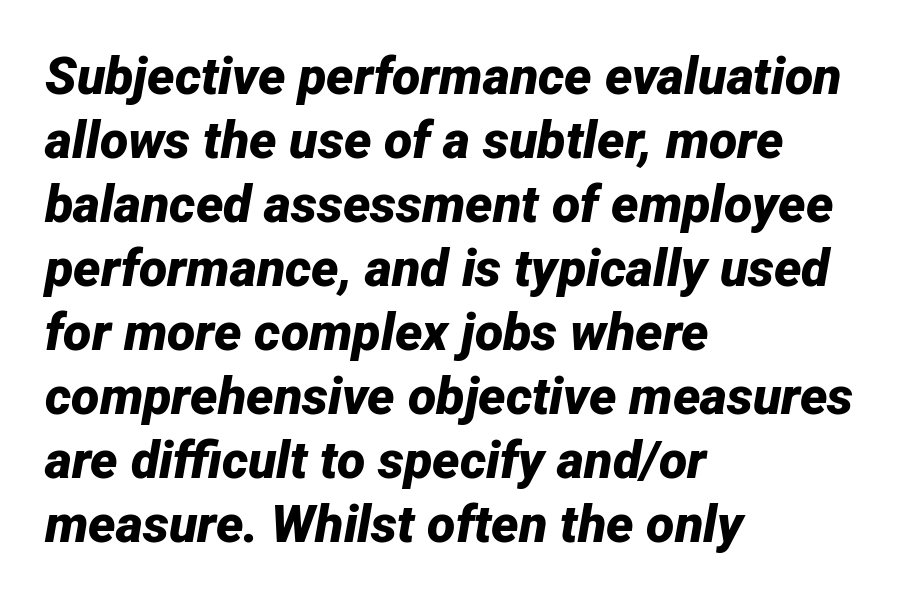
{"italic": "yes", "lean": "right", "slant_degrees": 12, "bold": "yes", "weight": "bold", "width": "normal", "stroke_contrast": "low", "x_height": "medium", "monospaced": "no", "underline": "no", "align": "left", "line_spacing_ratio": 1.23, "letter_spacing": "normal", "letter_spacing_em": 0.0, "glyph_px": 52}
